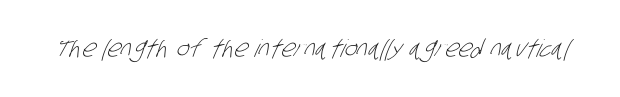
The image shows 24 px text type; set normal letter spacing, not underlined.
